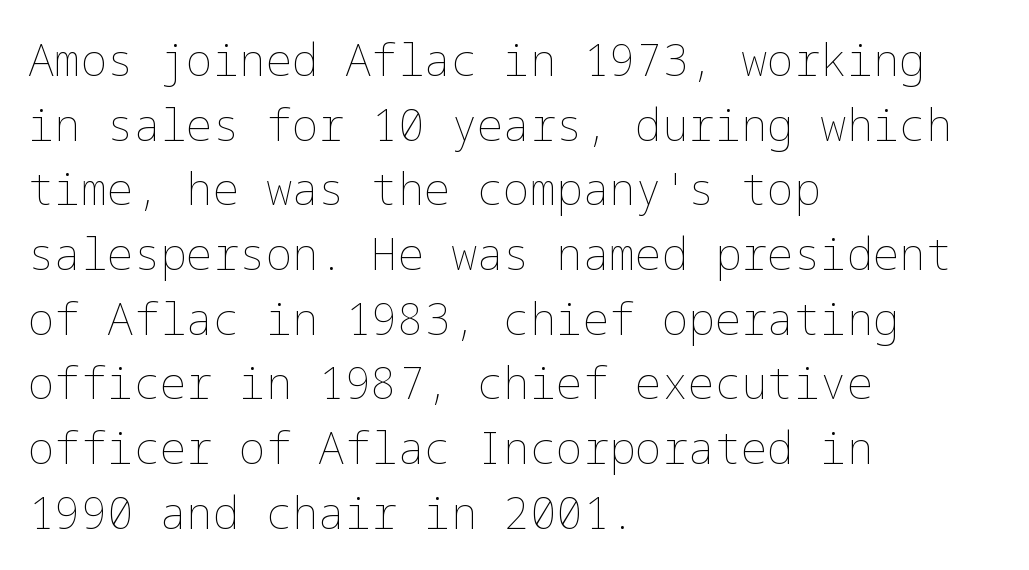
Q: Is the text bold? A: No.
Q: Is the text italic (slanted)? A: No, it is upright.
Q: Is the text underlined? A: No.
Q: How is the paragraph aligned? A: Left-aligned.
Q: Is the spacing between letters normal or unusually wide? A: Normal.
Q: Is the spacing between lines tight, normal or loose? A: Normal.
Q: Width (condensed, normal, or wide)? A: Normal.
Q: Stroke contrast? A: Low.
Q: x-height? A: Medium.
